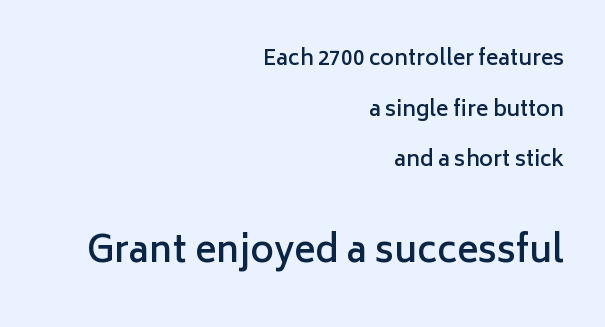
{"serif": "no", "italic": "no", "bold": "semi", "weight": "semibold", "width": "normal", "stroke_contrast": "low", "x_height": "medium", "monospaced": "no", "underline": "no", "align": "right", "line_spacing": "loose", "line_spacing_ratio": 2.41, "letter_spacing": "normal", "letter_spacing_em": 0.0, "larger_block": "second", "size_ratio": 1.71, "glyph_px": 36}
